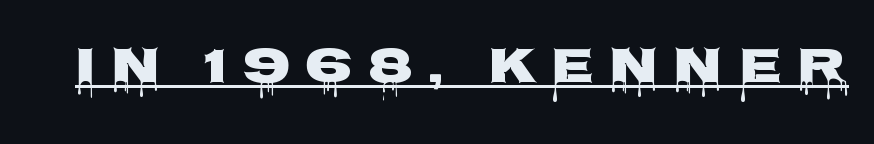
Q: Is the text bold? A: Yes.
Q: Is the text italic (slanted)? A: No, it is upright.
Q: Is the typeface a serif or a sans-serif typeface? A: Sans-serif.
Q: Is the text underlined? A: Yes.
Q: Is the spacing between letters normal or unusually wide? A: Unusually wide.
Q: Width (condensed, normal, or wide)? A: Wide.
Q: Stroke contrast? A: Low.
Q: x-height? A: Large.
Q: Monospaced? A: No.
